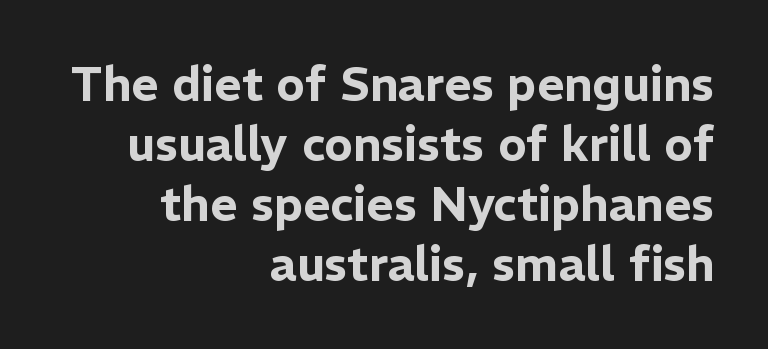
Q: Is the text italic (slanted)? A: No, it is upright.
Q: Is the typeface a serif or a sans-serif typeface? A: Sans-serif.
Q: Is the text underlined? A: No.
Q: How is the paragraph aligned? A: Right-aligned.
Q: Is the spacing between letters normal or unusually wide? A: Normal.
Q: Is the spacing between lines tight, normal or loose? A: Normal.
Q: Width (condensed, normal, or wide)? A: Normal.
Q: Stroke contrast? A: Low.
Q: x-height? A: Medium.
Q: Monospaced? A: No.
